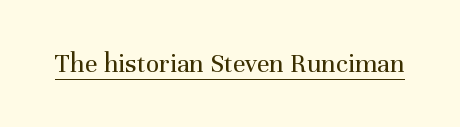
Q: Is the text bold? A: No.
Q: Is the text italic (slanted)? A: No, it is upright.
Q: Is the typeface a serif or a sans-serif typeface? A: Serif.
Q: Is the text underlined? A: Yes.
Q: Is the spacing between letters normal or unusually wide? A: Normal.
Q: Width (condensed, normal, or wide)? A: Normal.
Q: Stroke contrast? A: Medium.
Q: x-height? A: Medium.
Q: Monospaced? A: No.
